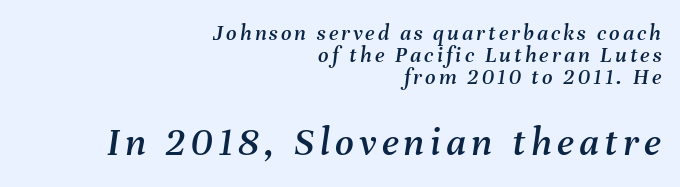
Larger block? The one below; the one above is distinctly smaller. Tall strokes in this sample are angled rather than plumb. Visually the block forms a straight wall on the right and a jagged coastline on the left. Looks like regular typesetting: each glyph gets only the width it needs.
